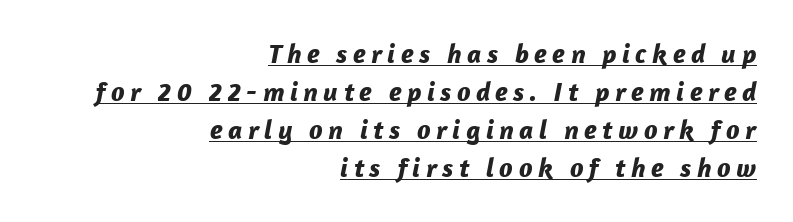
The image shows 27 px bold type, italic (leaning right); set right-aligned, normal line spacing (1.41x), unusually wide letter spacing (+0.2 em), underlined.
